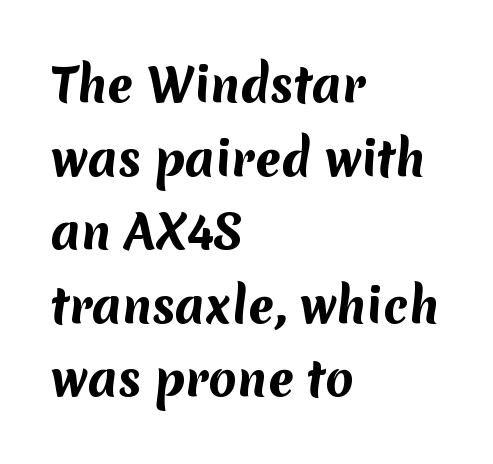
{"serif": "no", "bold": "yes", "weight": "bold", "width": "normal", "stroke_contrast": "medium", "x_height": "medium", "monospaced": "no", "underline": "no", "align": "left", "line_spacing": "normal", "line_spacing_ratio": 1.6, "letter_spacing": "normal", "letter_spacing_em": 0.0, "glyph_px": 46}
